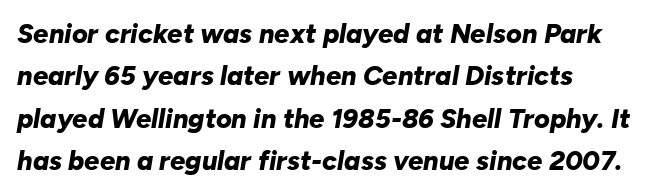
The image shows 27 px bold type, italic (leaning right); set left-aligned, normal line spacing (1.57x), normal letter spacing, not underlined.
